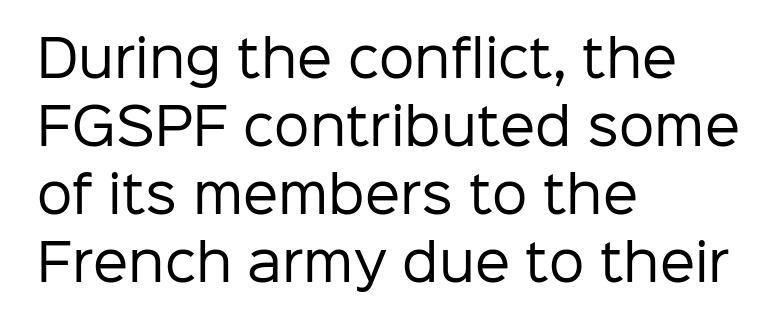
Q: Is the text bold? A: No.
Q: Is the text italic (slanted)? A: No, it is upright.
Q: Is the typeface a serif or a sans-serif typeface? A: Sans-serif.
Q: Is the text underlined? A: No.
Q: How is the paragraph aligned? A: Left-aligned.
Q: Is the spacing between letters normal or unusually wide? A: Normal.
Q: Is the spacing between lines tight, normal or loose? A: Normal.
Q: Width (condensed, normal, or wide)? A: Normal.
Q: Stroke contrast? A: Low.
Q: x-height? A: Medium.
Q: Monospaced? A: No.
